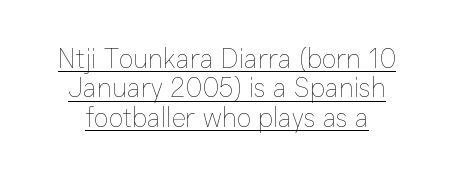
Q: Is the text bold? A: No.
Q: Is the text italic (slanted)? A: No, it is upright.
Q: Is the text underlined? A: Yes.
Q: Is the spacing between letters normal or unusually wide? A: Normal.
Q: Is the spacing between lines tight, normal or loose? A: Tight.
